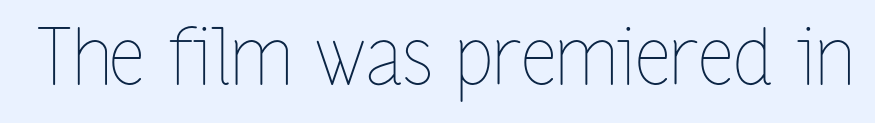
{"italic": "no", "bold": "no", "weight": "thin", "width": "condensed", "stroke_contrast": "low", "x_height": "medium", "monospaced": "no", "underline": "no", "letter_spacing": "normal", "letter_spacing_em": 0.0, "glyph_px": 78}
